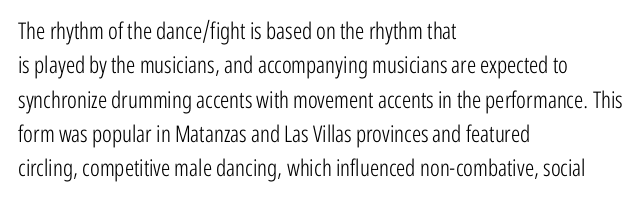
Q: Is the text bold? A: No.
Q: Is the text italic (slanted)? A: No, it is upright.
Q: Is the text underlined? A: No.
Q: How is the paragraph aligned? A: Left-aligned.
Q: Is the spacing between letters normal or unusually wide? A: Normal.
Q: Is the spacing between lines tight, normal or loose? A: Normal.
